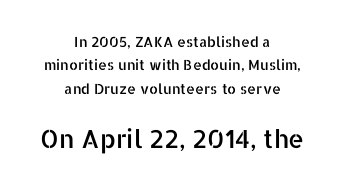
This sample uses plain, unmodified letter spacing. Designer's note — italics off, roman on. The line-height multiplier appears to be the usual default. Typeset on center — no edge is straight. The strip under each line holds only bare page.
